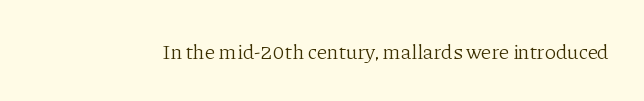
{"italic": "no", "bold": "no", "underline": "no", "letter_spacing": "normal", "letter_spacing_em": 0.0, "glyph_px": 21}
